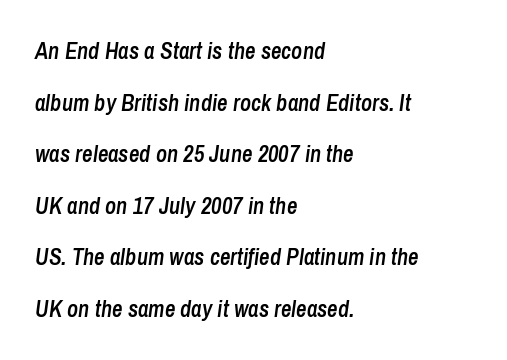
Q: Is the text bold? A: Semi-bold.
Q: Is the text italic (slanted)? A: Yes, it leans right by about 8 degrees.
Q: Is the text underlined? A: No.
Q: How is the paragraph aligned? A: Left-aligned.
Q: Is the spacing between letters normal or unusually wide? A: Normal.
Q: Is the spacing between lines tight, normal or loose? A: Loose.
